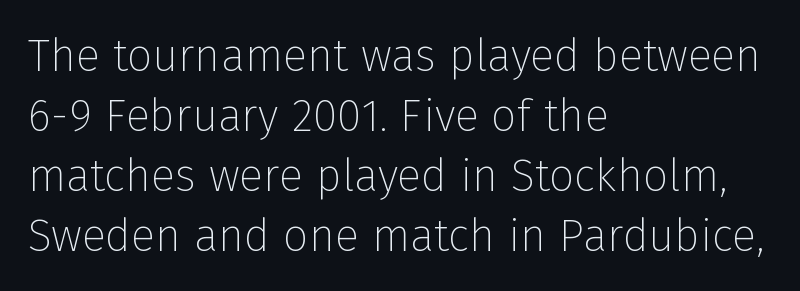
Q: Is the text bold? A: No.
Q: Is the text italic (slanted)? A: No, it is upright.
Q: Is the typeface a serif or a sans-serif typeface? A: Sans-serif.
Q: Is the text underlined? A: No.
Q: How is the paragraph aligned? A: Left-aligned.
Q: Is the spacing between letters normal or unusually wide? A: Normal.
Q: Is the spacing between lines tight, normal or loose? A: Normal.
Q: Width (condensed, normal, or wide)? A: Normal.
Q: Stroke contrast? A: Low.
Q: x-height? A: Medium.
Q: Monospaced? A: No.
